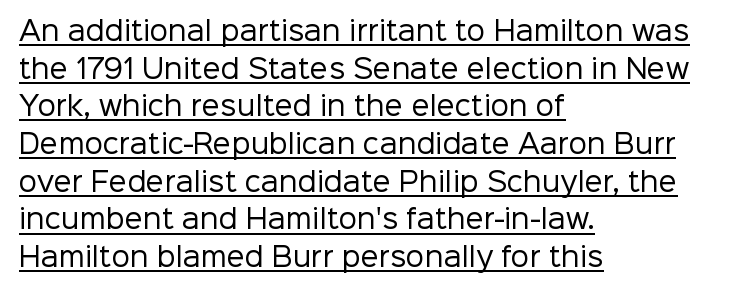
The image shows 26 px text type, upright; set left-aligned, normal line spacing (1.45x), normal letter spacing, underlined.
